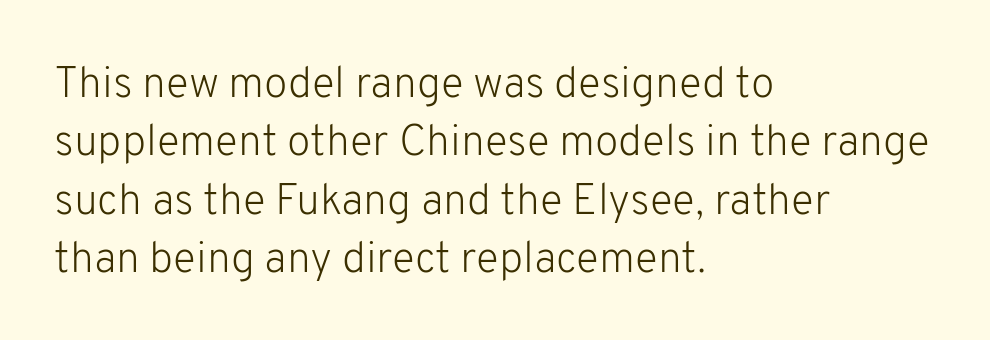
Think of a printed novel: that variable character pitch is what you see here. Nothing sits at the stroke ends, so this counts as sans-serif. Each stroke keeps to a modest, everyday thickness or less. The zone under the glyphs is completely vacant. The lettering holds an erect, upright posture throughout.
